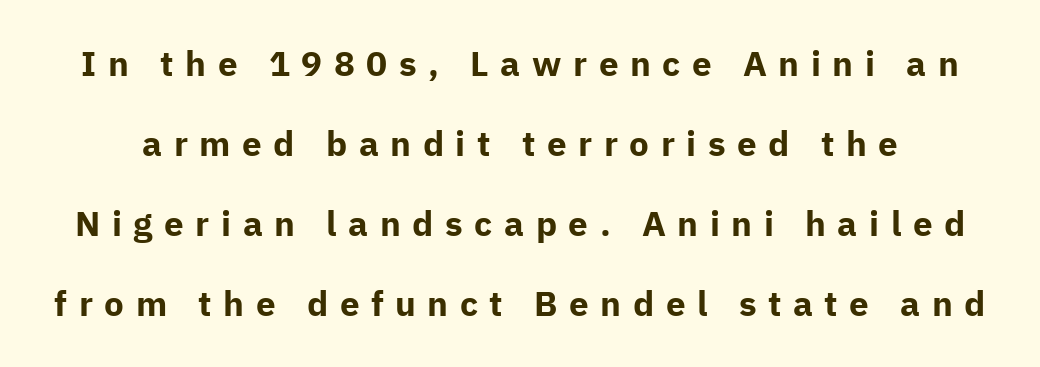
The font family rendered here belongs to the sans-serif group. The area under the type is left untouched. Every character sits straight up, as roman type does. Heft: maximum for text — a bold. Honestly, the rows look like they've been pulled way apart.
